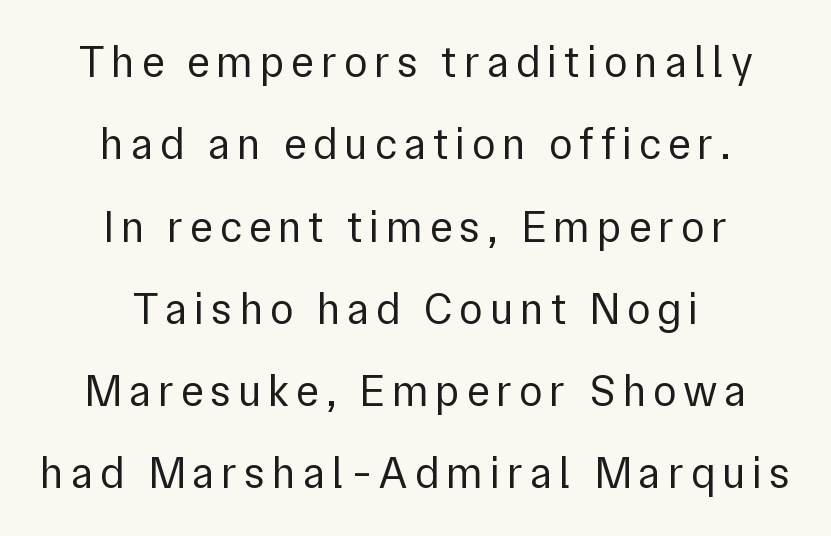
{"serif": "no", "italic": "no", "bold": "no", "weight": "regular", "width": "normal", "stroke_contrast": "low", "x_height": "medium", "monospaced": "no", "underline": "no", "align": "center", "line_spacing_ratio": 1.87, "glyph_px": 44}
